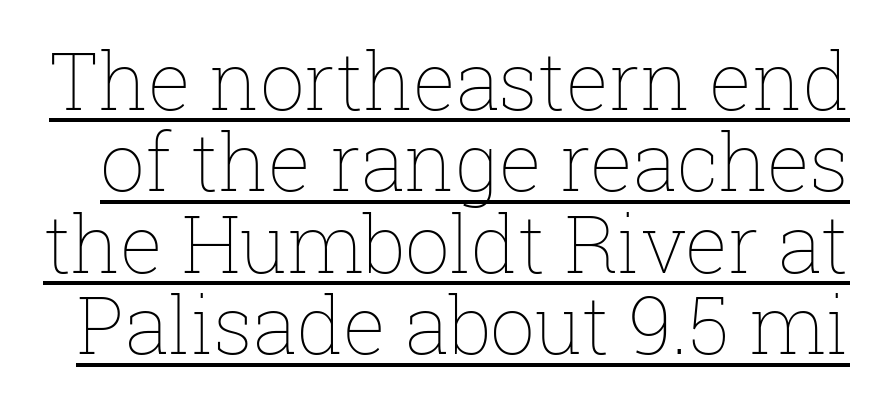
The image shows 79 px thin type, upright; set tight line spacing (1.03x), normal letter spacing, underlined; low stroke contrast and a medium x-height.
